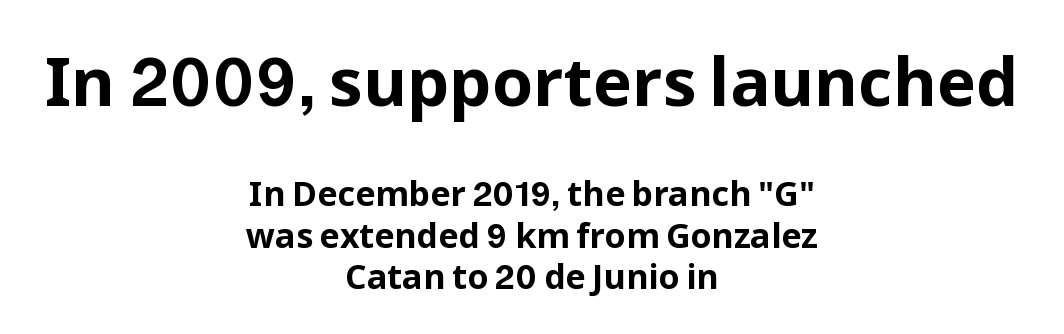
Q: Is the text bold? A: Yes.
Q: Is the text italic (slanted)? A: No, it is upright.
Q: Is the typeface a serif or a sans-serif typeface? A: Sans-serif.
Q: Is the text underlined? A: No.
Q: How is the paragraph aligned? A: Centered.
Q: Is the spacing between letters normal or unusually wide? A: Normal.
Q: Which block of text is set in a larger size, the first (top) or the second (bottom)? A: The first (top) one.
Q: Width (condensed, normal, or wide)? A: Normal.
Q: Stroke contrast? A: Low.
Q: x-height? A: Medium.
Q: Monospaced? A: No.
